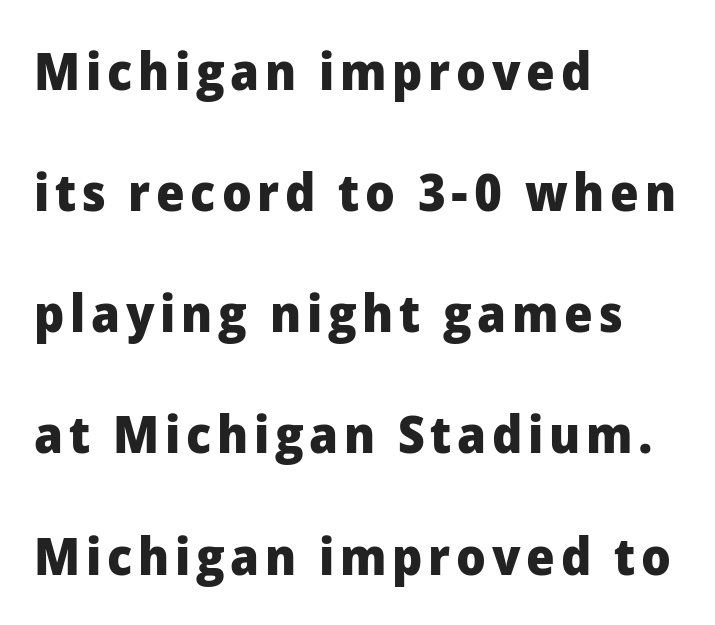
Font category for this specimen: sans-serif. How would I describe the line gaps? Wide and relaxed. The setting favours the left margin, as ordinary paragraphs usually do. Note the varied advance widths — an 'i' is clearly narrower than an 'm'.
